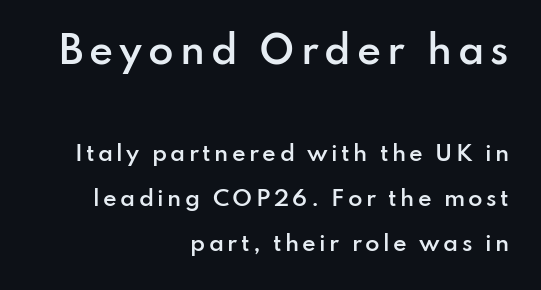
{"serif": "no", "italic": "no", "bold": "semi", "weight": "semibold", "width": "normal", "stroke_contrast": "low", "x_height": "small", "monospaced": "no", "underline": "no", "align": "right", "line_spacing": "loose", "line_spacing_ratio": 2.16, "larger_block": "first", "size_ratio": 1.76, "glyph_px": 37}
